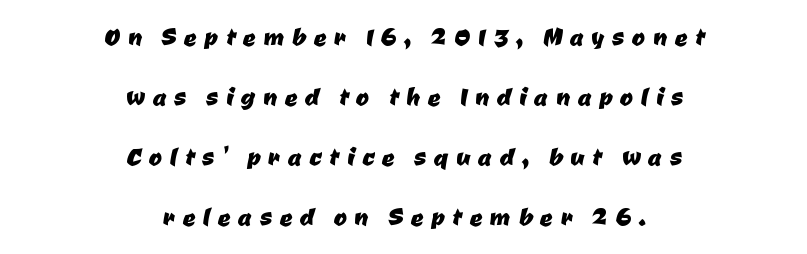
The image shows 31 px sans-serif type; set centered, loose line spacing (1.94x), unusually wide letter spacing (+0.25 em), not underlined; low stroke contrast and a medium x-height.
